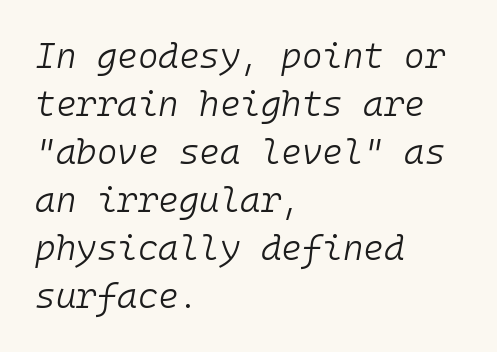
{"italic": "yes", "lean": "right", "slant_degrees": 10, "bold": "no", "weight": "light", "width": "normal", "stroke_contrast": "low", "x_height": "medium", "monospaced": "yes", "underline": "no", "align": "left", "line_spacing": "normal", "line_spacing_ratio": 1.37, "letter_spacing": "normal", "letter_spacing_em": 0.0, "glyph_px": 35}
